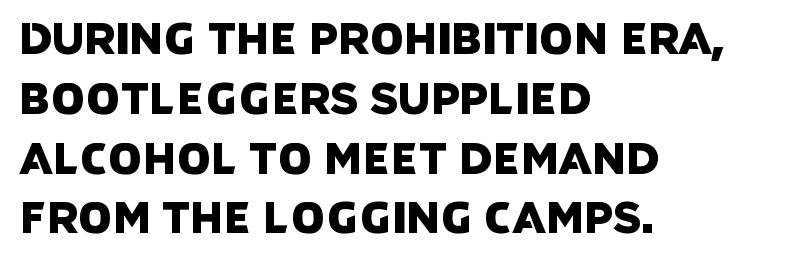
{"serif": "no", "width": "normal", "stroke_contrast": "low", "x_height": "large", "monospaced": "no", "underline": "no", "align": "left", "line_spacing": "normal", "line_spacing_ratio": 1.39, "letter_spacing": "normal", "letter_spacing_em": 0.0, "glyph_px": 43}
